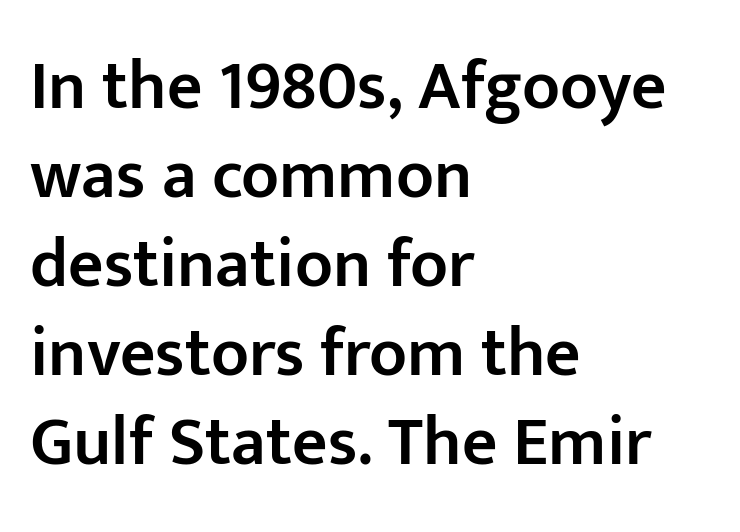
Letterform terminals end flat and unadorned throughout the passage. Is the block centered? No — it sits flush against the left margin. A bit beefed up — I'd call it semibold rather than bold. The space between consecutive lines is moderate. You could not count columns in this text — the font is proportionally spaced.
